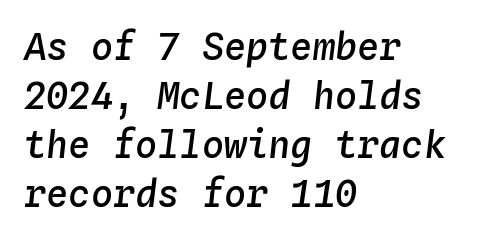
Looking at the ascenders, they clearly lean. A typesetter would call this zero additional tracking. The letters are semibold — heavier than regular but short of a full bold. Vertically, the passage feels balanced, rows spaced as you'd expect. This rendering uses left alignment, leaving the right contour irregular. Fixed-width glyphs throughout — classic coding-font behaviour.
